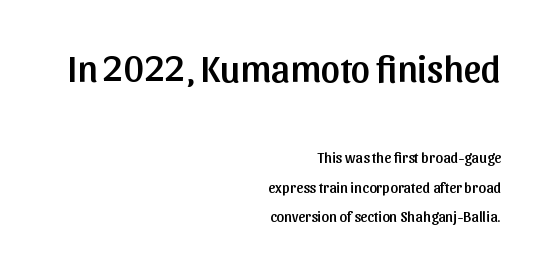
The image shows 38 px sans-serif type, upright; set right-aligned, loose line spacing (1.95x), normal letter spacing, not underlined; the first (top) block is 2.53x larger; low stroke contrast and a medium x-height.
